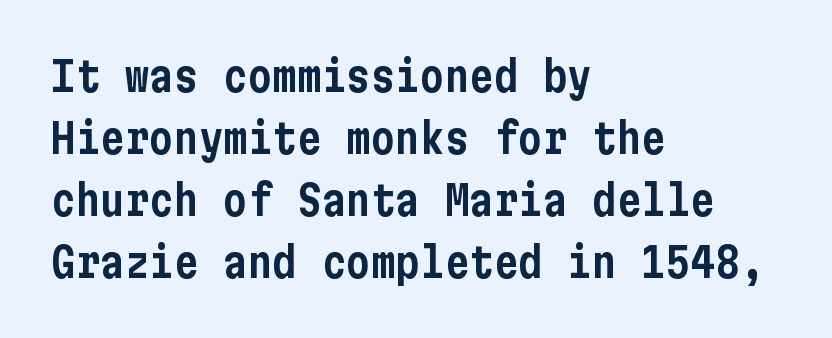
Q: Is the text italic (slanted)? A: No, it is upright.
Q: Is the typeface a serif or a sans-serif typeface? A: Sans-serif.
Q: Is the text underlined? A: No.
Q: How is the paragraph aligned? A: Left-aligned.
Q: Is the spacing between letters normal or unusually wide? A: Normal.
Q: Is the spacing between lines tight, normal or loose? A: Normal.
Q: Width (condensed, normal, or wide)? A: Condensed.
Q: Stroke contrast? A: Low.
Q: x-height? A: Medium.
